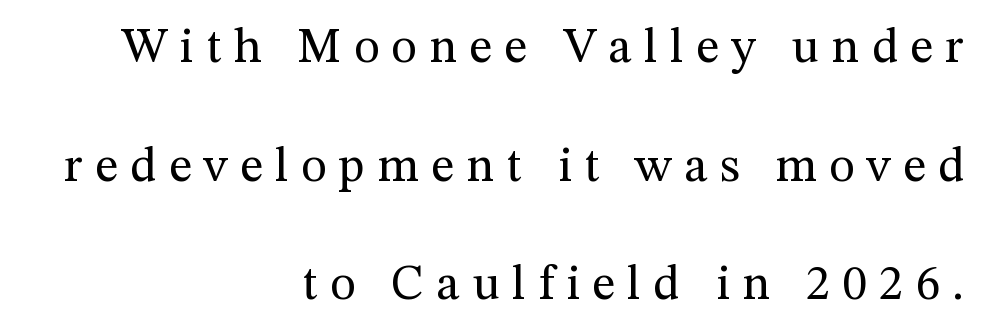
Q: Is the text bold? A: No.
Q: Is the text italic (slanted)? A: No, it is upright.
Q: Is the typeface a serif or a sans-serif typeface? A: Serif.
Q: Is the text underlined? A: No.
Q: How is the paragraph aligned? A: Right-aligned.
Q: Is the spacing between letters normal or unusually wide? A: Unusually wide.
Q: Is the spacing between lines tight, normal or loose? A: Loose.
Q: Width (condensed, normal, or wide)? A: Normal.
Q: Stroke contrast? A: Medium.
Q: x-height? A: Medium.
Q: Monospaced? A: No.
